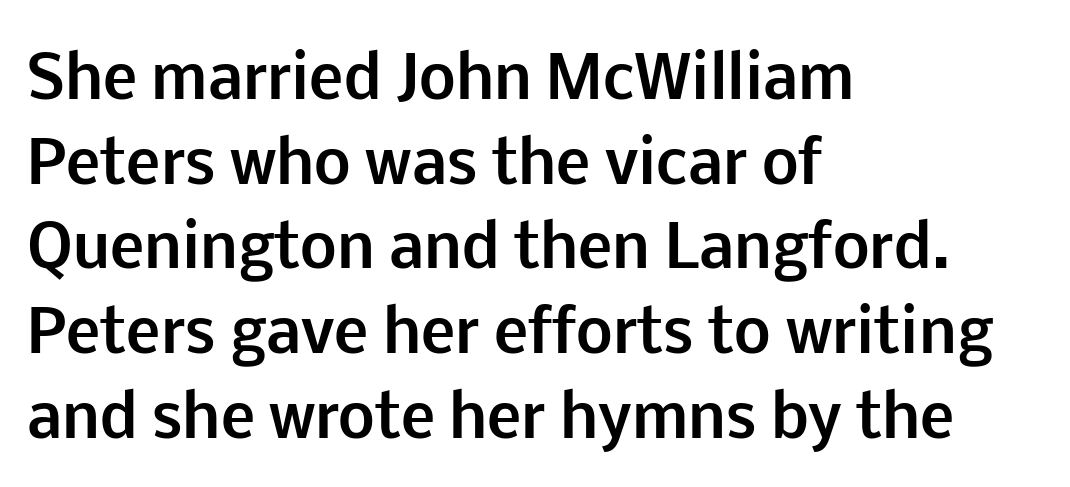
Q: Is the text bold? A: Yes.
Q: Is the text italic (slanted)? A: No, it is upright.
Q: Is the typeface a serif or a sans-serif typeface? A: Sans-serif.
Q: Is the text underlined? A: No.
Q: How is the paragraph aligned? A: Left-aligned.
Q: Is the spacing between letters normal or unusually wide? A: Normal.
Q: Is the spacing between lines tight, normal or loose? A: Normal.
Q: Width (condensed, normal, or wide)? A: Normal.
Q: Stroke contrast? A: Low.
Q: x-height? A: Medium.
Q: Monospaced? A: No.
